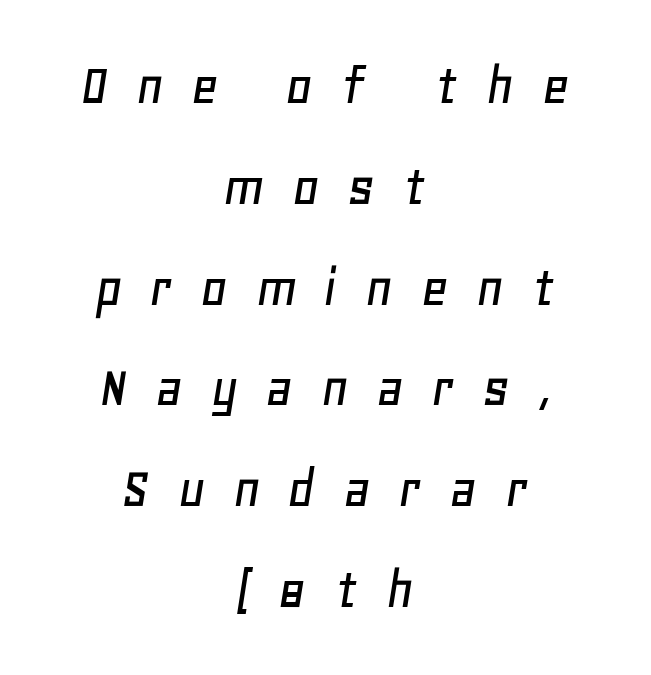
Q: Is the text italic (slanted)? A: Yes, it leans right by about 11 degrees.
Q: Is the text underlined? A: No.
Q: How is the paragraph aligned? A: Centered.
Q: Is the spacing between letters normal or unusually wide? A: Unusually wide.
Q: Is the spacing between lines tight, normal or loose? A: Normal.
Q: Width (condensed, normal, or wide)? A: Normal.
Q: Stroke contrast? A: Low.
Q: x-height? A: Large.
Q: Monospaced? A: No.
